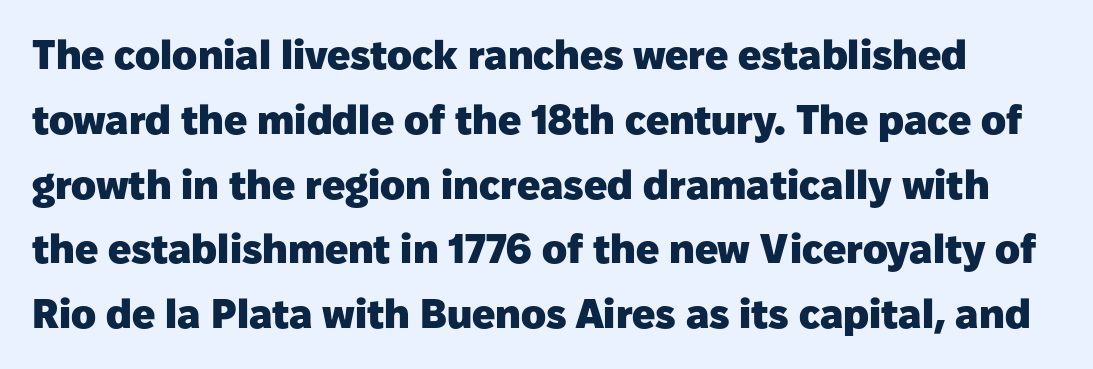
{"serif": "no", "italic": "no", "bold": "yes", "weight": "heavy", "width": "normal", "stroke_contrast": "low", "x_height": "medium", "monospaced": "no", "underline": "no", "line_spacing": "normal", "line_spacing_ratio": 1.58, "letter_spacing": "normal", "letter_spacing_em": 0.0, "glyph_px": 41}
